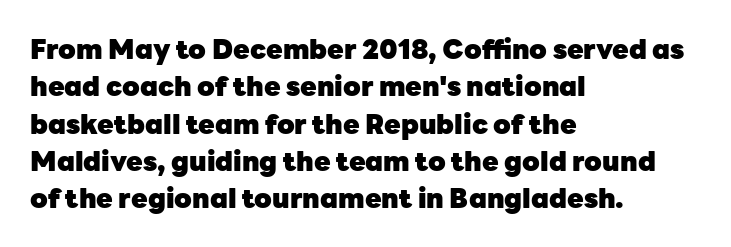
The image shows 27 px bold type, upright; set left-aligned, normal line spacing (1.38x), normal letter spacing, not underlined.
